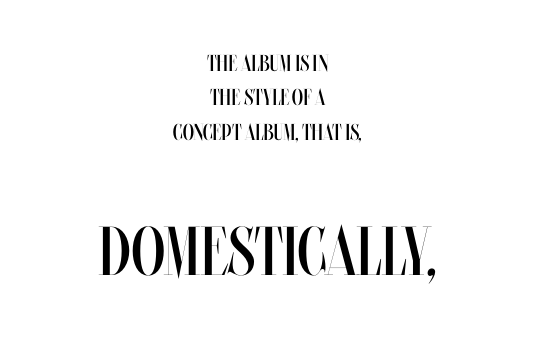
The image shows 69 px regular-weight, condensed type, upright; set centered, normal line spacing (1.49x), normal letter spacing, not underlined; the second (bottom) block is 3.0x larger; medium stroke contrast and a large x-height.
